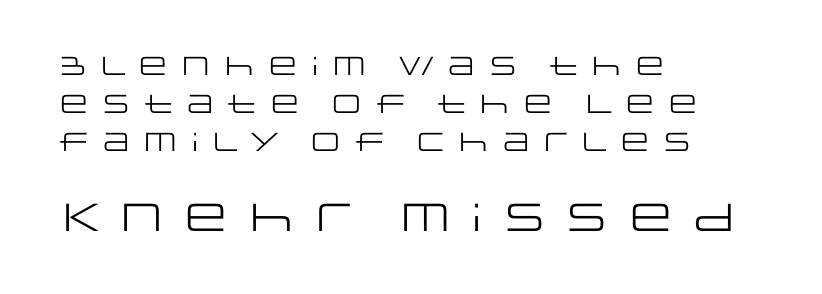
The image shows 39 px regular-weight, wide sans-serif type, upright; set left-aligned, normal line spacing (1.46x), not underlined; the second (bottom) block is 1.5x larger; low stroke contrast and a large x-height.
